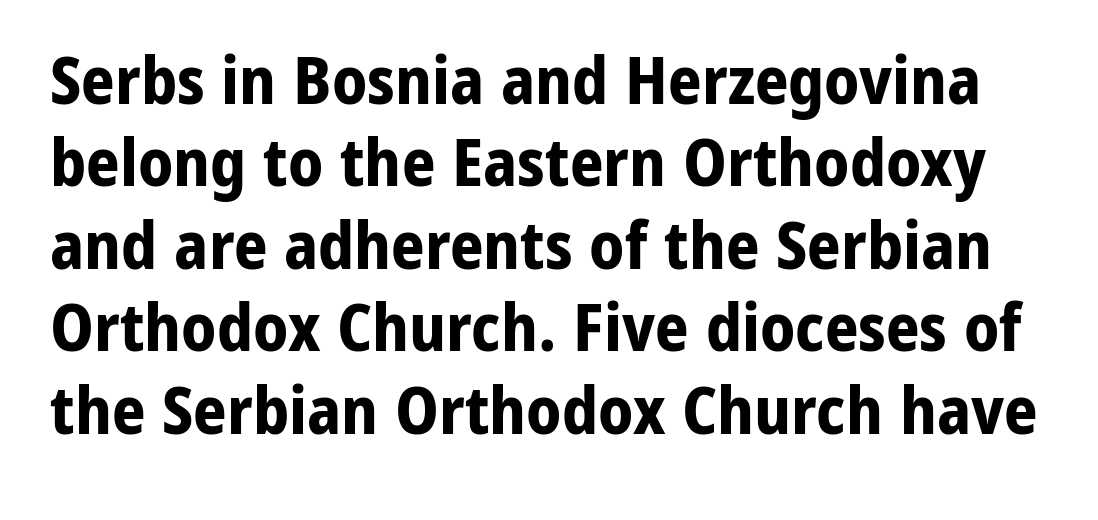
The image shows 66 px bold sans-serif type, upright; set normal line spacing (1.25x), normal letter spacing, not underlined; low stroke contrast and a medium x-height.
